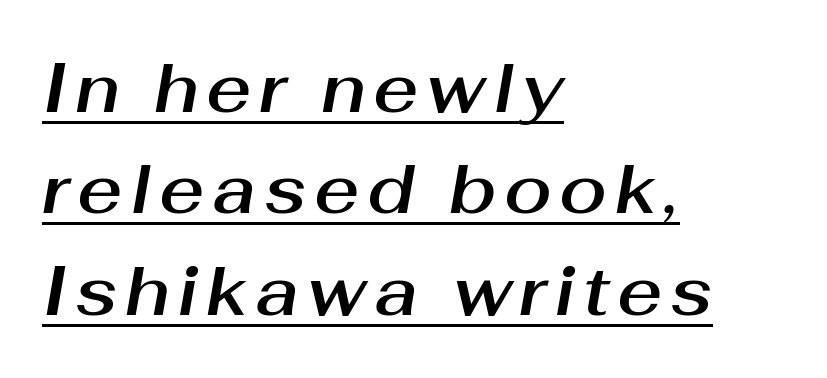
Students, observe the line beneath the letters — that is underlining. This block has exactly the height ordinary leading produces. This sample has the flowing, uneven cadence of proportional lettering. Each line starts at the same left margin while the right side varies.
